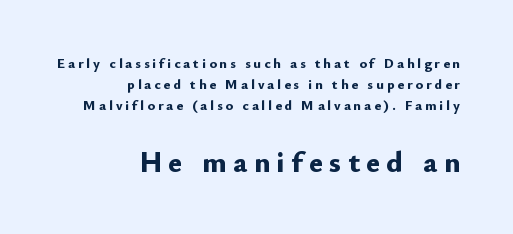
The image shows 30 px bold sans-serif type, upright; set right-aligned, normal line spacing (1.5x), unusually wide letter spacing (+0.21 em), not underlined; the second (bottom) block is 2.14x larger; low stroke contrast and a small x-height.
